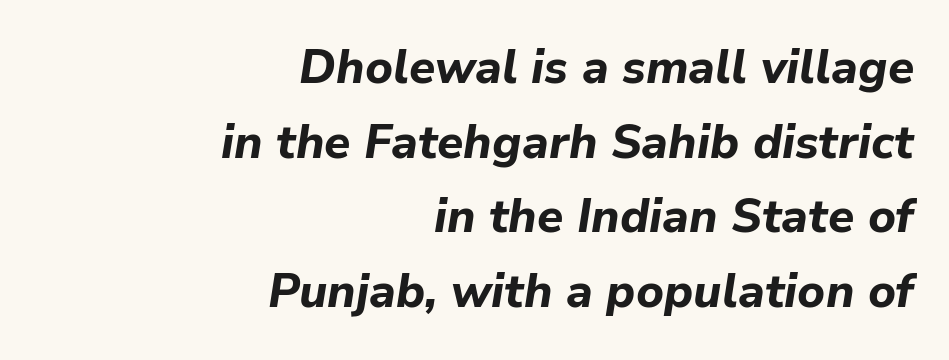
Q: Is the text bold? A: Yes.
Q: Is the text italic (slanted)? A: Yes, it leans right by about 9 degrees.
Q: Is the text underlined? A: No.
Q: How is the paragraph aligned? A: Right-aligned.
Q: Is the spacing between letters normal or unusually wide? A: Normal.
Q: Is the spacing between lines tight, normal or loose? A: Normal.
Q: Width (condensed, normal, or wide)? A: Normal.
Q: Stroke contrast? A: Low.
Q: x-height? A: Medium.
Q: Monospaced? A: No.
